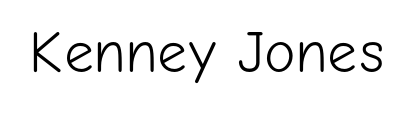
A sans-serif font was chosen for this passage. You could not count columns in this text — the font is proportionally spaced. The words here are not underlined. Tracking value appears to be zero — textbook default spacing. The lettering holds an erect, upright posture throughout. The passage shown is not bold in any degree.
